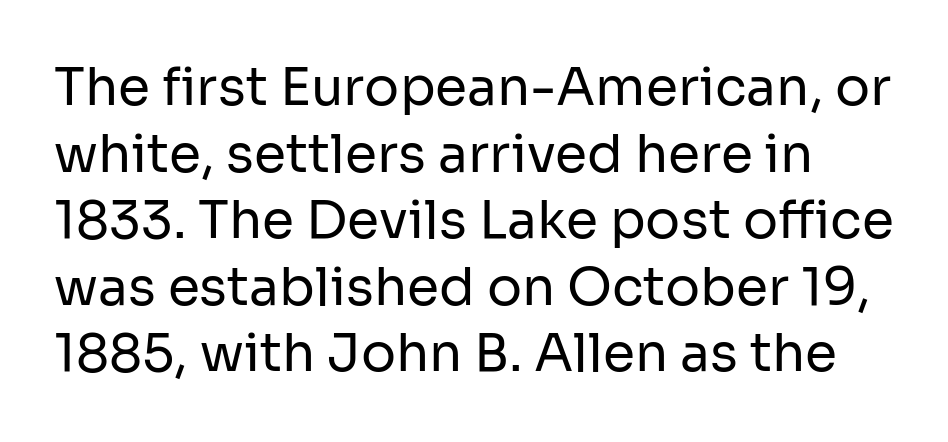
Q: Is the text bold? A: No.
Q: Is the text italic (slanted)? A: No, it is upright.
Q: Is the typeface a serif or a sans-serif typeface? A: Sans-serif.
Q: Is the text underlined? A: No.
Q: Is the spacing between letters normal or unusually wide? A: Normal.
Q: Is the spacing between lines tight, normal or loose? A: Normal.
Q: Width (condensed, normal, or wide)? A: Normal.
Q: Stroke contrast? A: Low.
Q: x-height? A: Medium.
Q: Monospaced? A: No.
